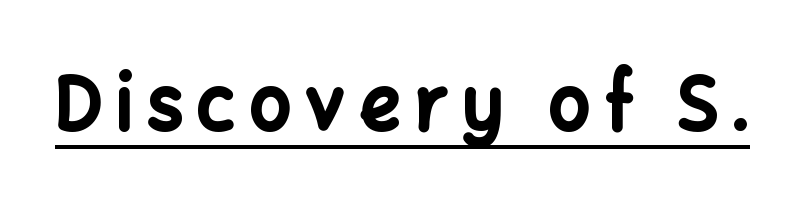
Q: Is the text bold? A: Yes.
Q: Is the text italic (slanted)? A: No, it is upright.
Q: Is the typeface a serif or a sans-serif typeface? A: Sans-serif.
Q: Is the text underlined? A: Yes.
Q: Is the spacing between letters normal or unusually wide? A: Unusually wide.
Q: Width (condensed, normal, or wide)? A: Normal.
Q: Stroke contrast? A: Low.
Q: x-height? A: Medium.
Q: Monospaced? A: No.
